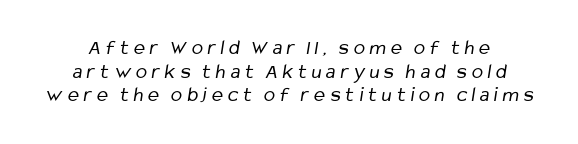
{"bold": "no", "underline": "no", "line_spacing": "tight", "line_spacing_ratio": 1.13, "letter_spacing": "wide", "letter_spacing_em": 0.23, "glyph_px": 21}
